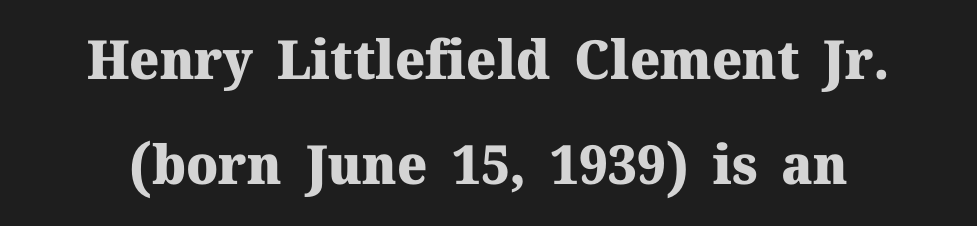
Q: Is the text bold? A: Yes.
Q: Is the text italic (slanted)? A: No, it is upright.
Q: Is the typeface a serif or a sans-serif typeface? A: Serif.
Q: Is the text underlined? A: No.
Q: Is the spacing between letters normal or unusually wide? A: Normal.
Q: Is the spacing between lines tight, normal or loose? A: Loose.
Q: Width (condensed, normal, or wide)? A: Normal.
Q: Stroke contrast? A: Medium.
Q: x-height? A: Medium.
Q: Monospaced? A: No.
